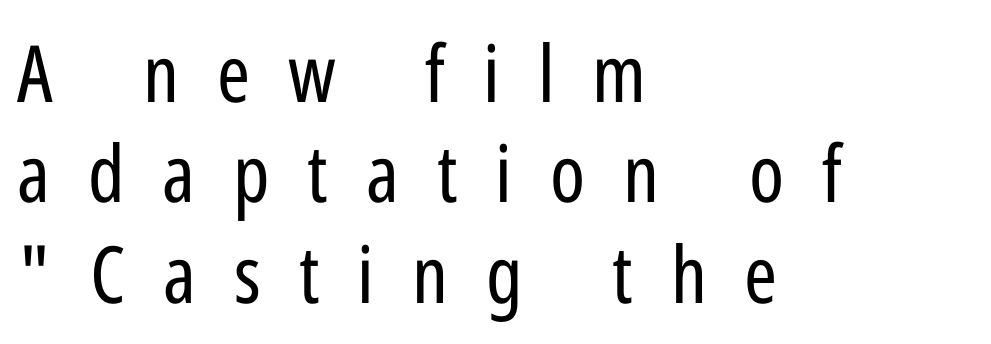
Q: Is the text bold? A: No.
Q: Is the text italic (slanted)? A: No, it is upright.
Q: Is the typeface a serif or a sans-serif typeface? A: Sans-serif.
Q: Is the text underlined? A: No.
Q: How is the paragraph aligned? A: Left-aligned.
Q: Is the spacing between letters normal or unusually wide? A: Unusually wide.
Q: Is the spacing between lines tight, normal or loose? A: Normal.
Q: Width (condensed, normal, or wide)? A: Condensed.
Q: Stroke contrast? A: Low.
Q: x-height? A: Medium.
Q: Monospaced? A: No.
